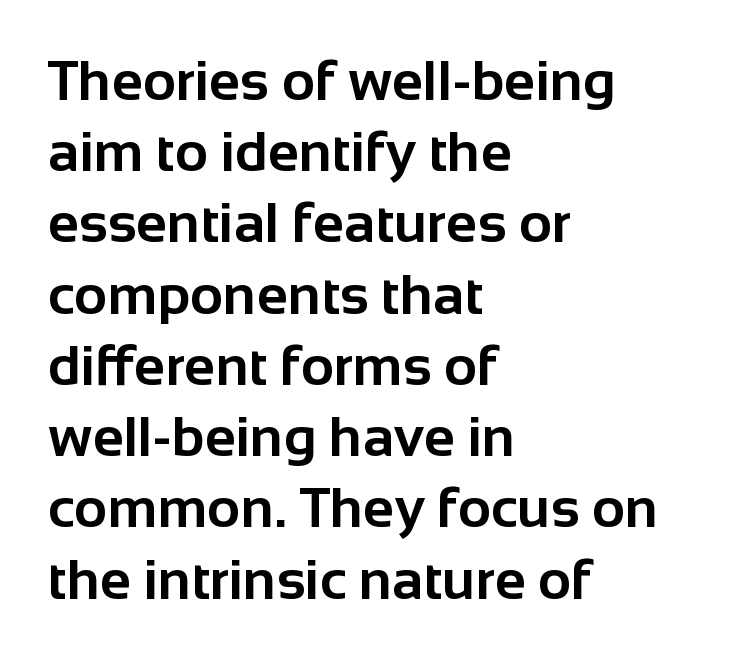
Q: Is the text bold? A: Yes.
Q: Is the text italic (slanted)? A: No, it is upright.
Q: Is the typeface a serif or a sans-serif typeface? A: Sans-serif.
Q: Is the text underlined? A: No.
Q: How is the paragraph aligned? A: Left-aligned.
Q: Is the spacing between letters normal or unusually wide? A: Normal.
Q: Is the spacing between lines tight, normal or loose? A: Normal.
Q: Width (condensed, normal, or wide)? A: Normal.
Q: Stroke contrast? A: Low.
Q: x-height? A: Medium.
Q: Monospaced? A: No.
